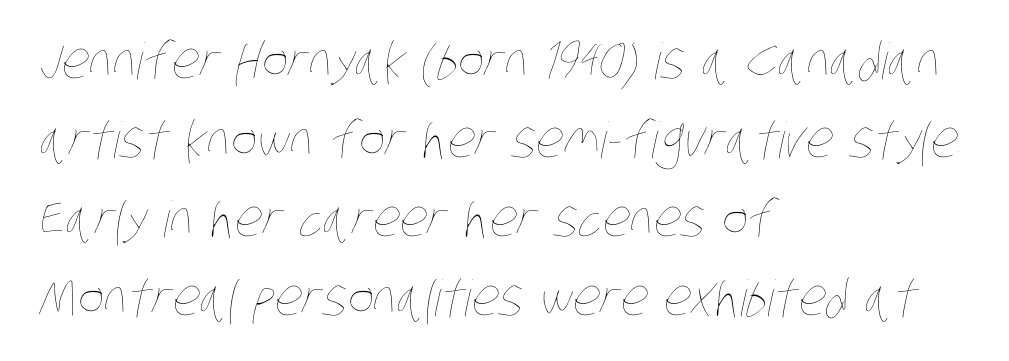
The image shows 50 px thin, condensed type; set left-aligned, normal line spacing (1.58x), normal letter spacing, not underlined; low stroke contrast and a large x-height.
